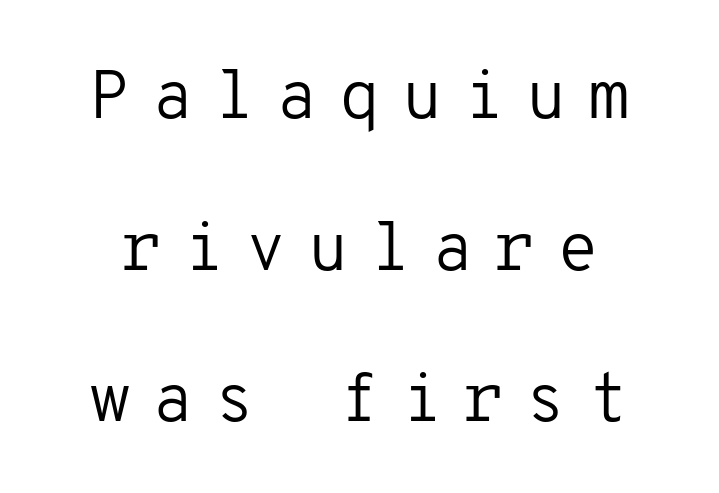
Q: Is the text bold? A: No.
Q: Is the text italic (slanted)? A: No, it is upright.
Q: Is the typeface a serif or a sans-serif typeface? A: Sans-serif.
Q: Is the text underlined? A: No.
Q: Is the spacing between letters normal or unusually wide? A: Unusually wide.
Q: Is the spacing between lines tight, normal or loose? A: Loose.
Q: Width (condensed, normal, or wide)? A: Normal.
Q: Stroke contrast? A: Low.
Q: x-height? A: Medium.
Q: Monospaced? A: Yes.
